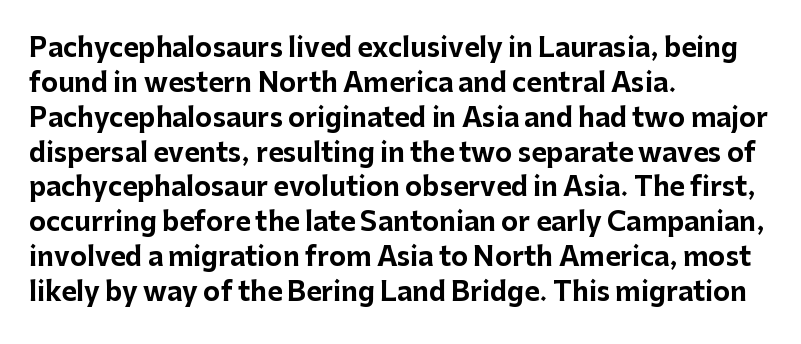
{"italic": "no", "bold": "yes", "underline": "no", "align": "left", "line_spacing": "normal", "line_spacing_ratio": 1.34, "letter_spacing": "normal", "letter_spacing_em": 0.0, "glyph_px": 26}
